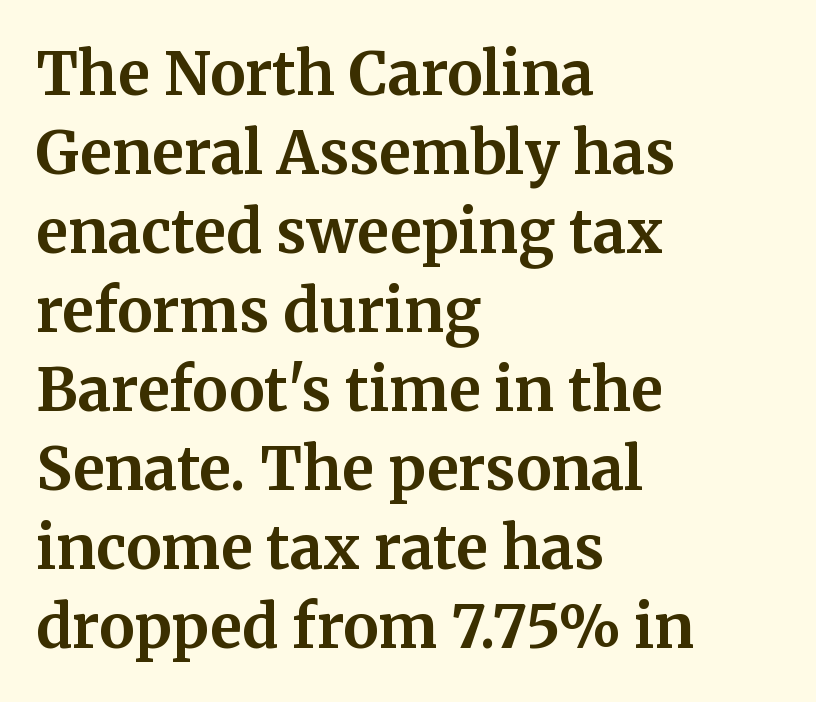
Q: Is the text bold? A: Yes.
Q: Is the text italic (slanted)? A: No, it is upright.
Q: Is the typeface a serif or a sans-serif typeface? A: Serif.
Q: Is the text underlined? A: No.
Q: How is the paragraph aligned? A: Left-aligned.
Q: Is the spacing between letters normal or unusually wide? A: Normal.
Q: Is the spacing between lines tight, normal or loose? A: Normal.
Q: Width (condensed, normal, or wide)? A: Normal.
Q: Stroke contrast? A: Medium.
Q: x-height? A: Medium.
Q: Monospaced? A: No.
